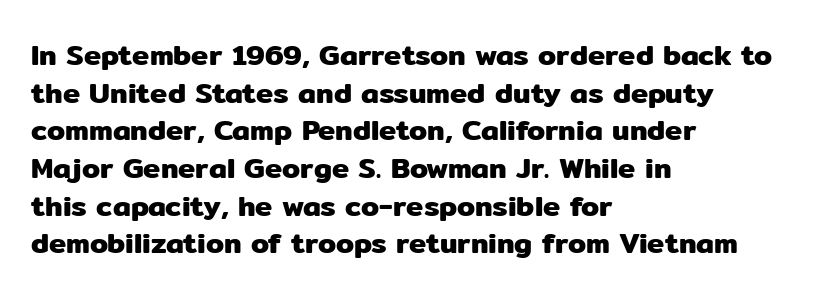
You could not count columns in this text — the font is proportionally spaced. The ragged edge is on the right, which tells us the setting is flush left. The typeface chosen for these lines omits serifs. Lines of text with bare space underneath.
